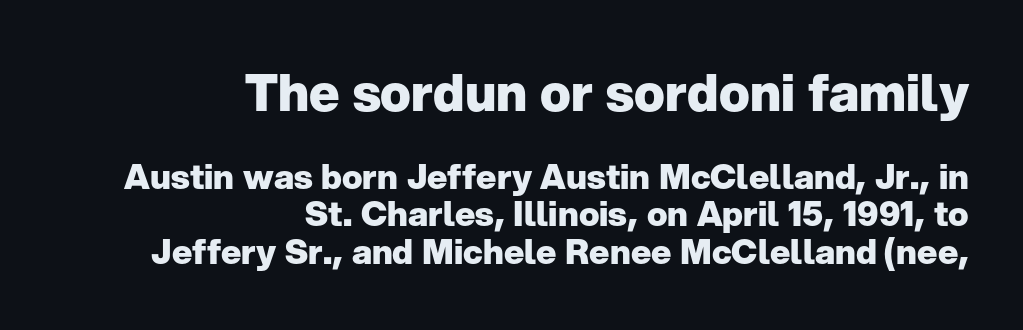
{"serif": "no", "italic": "no", "bold": "yes", "weight": "heavy", "width": "normal", "stroke_contrast": "low", "x_height": "medium", "monospaced": "no", "underline": "no", "align": "right", "line_spacing": "tight", "line_spacing_ratio": 1.1, "letter_spacing": "normal", "letter_spacing_em": 0.0, "larger_block": "first", "size_ratio": 1.5, "glyph_px": 51}
